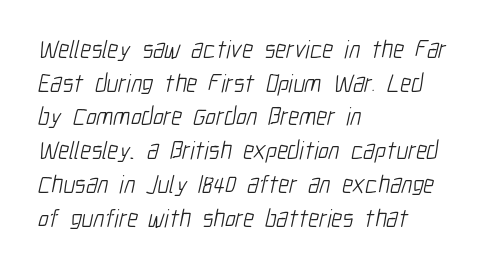
This reads as an unemphasized weight, regular at the heaviest. Honestly, the row spacing looks completely unremarkable. The paragraph shown leans on its left margin. The passage shown has conventional tracking throughout. Descenders hang freely into open space.
